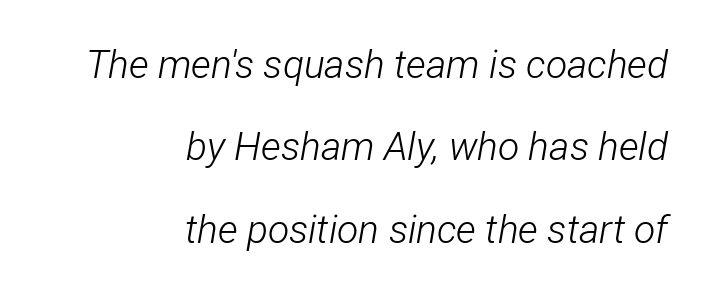
Each letter keeps its own natural width here, so spacing adapts to shape. Is the block centered? No — it sits flush against the right margin. Honestly, the letter spacing is just normal — you wouldn't notice it. Words float on clear page, feet unadorned. The passage shown leans; its letterforms are oblique.
